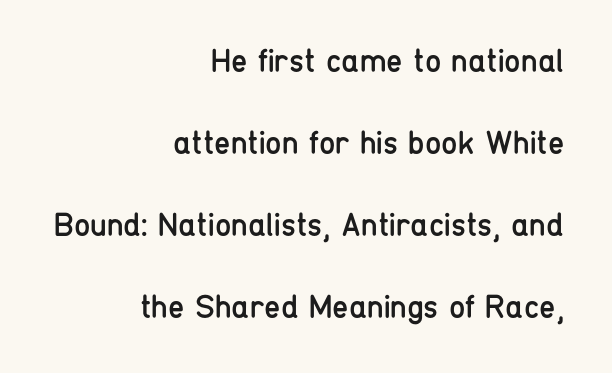
The image shows 33 px regular-weight, condensed sans-serif type, upright; set right-aligned, loose line spacing (2.48x), normal letter spacing, not underlined; low stroke contrast and a medium x-height.
